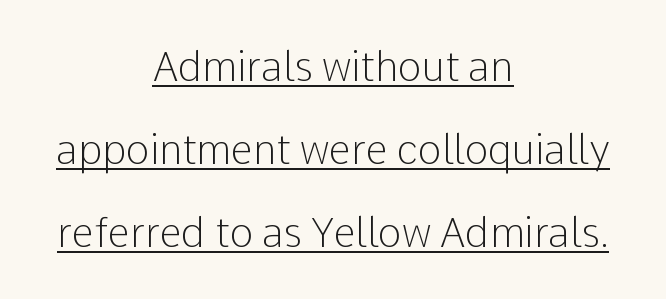
{"serif": "no", "italic": "no", "bold": "no", "weight": "light", "width": "normal", "stroke_contrast": "low", "x_height": "medium", "monospaced": "no", "underline": "yes", "align": "center", "line_spacing": "loose", "line_spacing_ratio": 2.07, "letter_spacing": "normal", "letter_spacing_em": 0.0, "glyph_px": 40}
